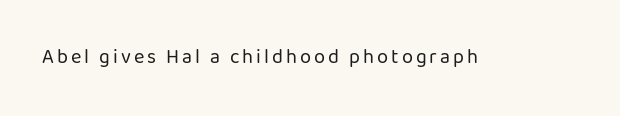
Q: Is the text bold? A: No.
Q: Is the text italic (slanted)? A: No, it is upright.
Q: Is the text underlined? A: No.
